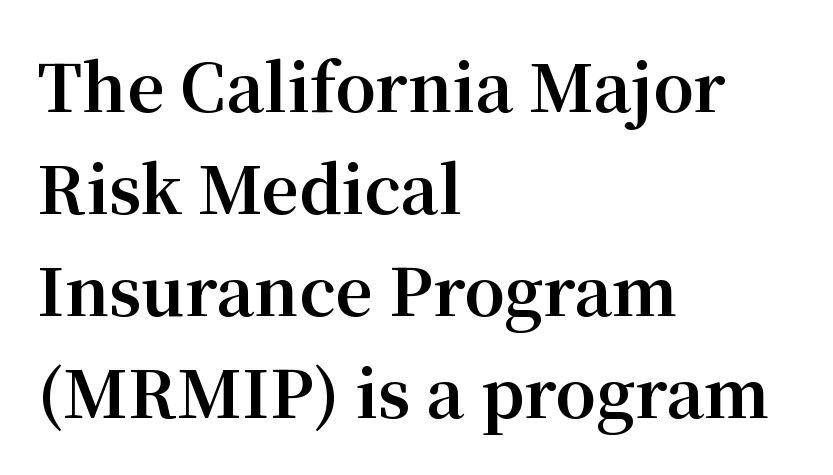
These lines carry a lot of weight — the face is fully bold. The passage is arranged the way most books set body copy — flush left. Words appear dense and cohesive because spacing is normal. Baseline-to-baseline distance is the conventional proportion of letter height. You could not count columns in this text — the font is proportionally spaced. Vertical strokes here are truly vertical.
